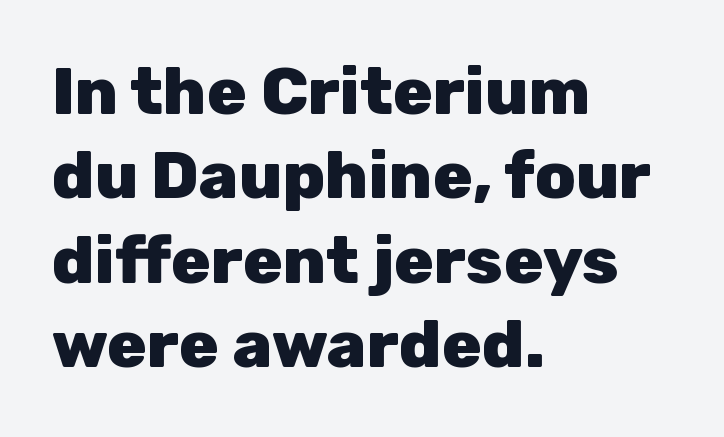
The image shows 66 px heavy sans-serif type, upright; set left-aligned, normal line spacing (1.28x), normal letter spacing, not underlined; low stroke contrast and a medium x-height.
